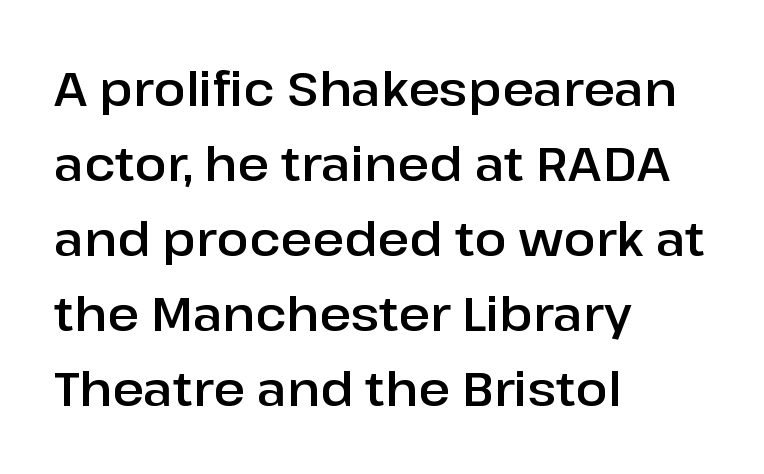
No italicization has been applied; the sample stays upright. This sample is left-justified, so line endings fall wherever the words run out. Leading matches the norm, producing a regular column. Tracking value appears to be zero — textbook default spacing.
